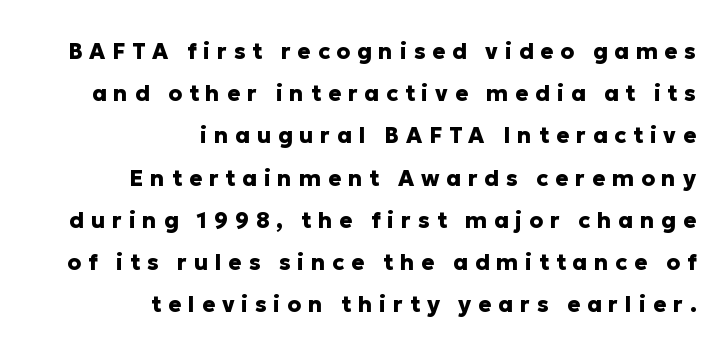
The image shows 22 px bold type, upright; set right-aligned, loose line spacing (1.92x), unusually wide letter spacing (+0.31 em), not underlined.
